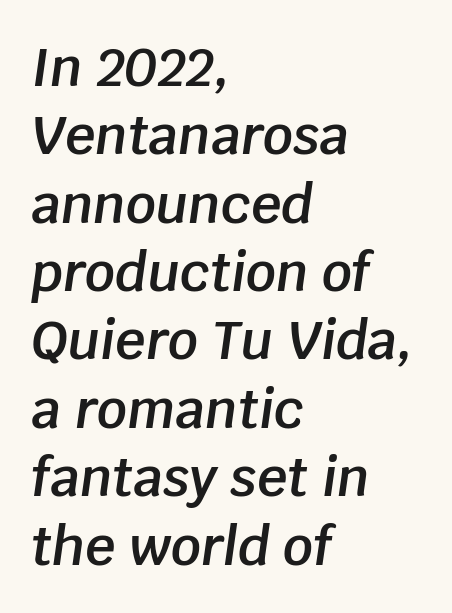
The image shows 53 px semibold type, italic (leaning right); set left-aligned, normal line spacing (1.29x), normal letter spacing, not underlined; low stroke contrast and a large x-height.
